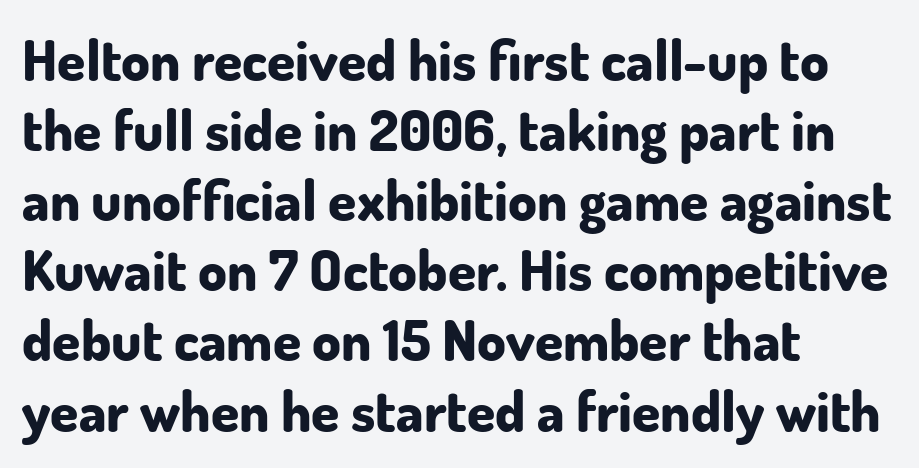
{"serif": "no", "italic": "no", "bold": "yes", "weight": "bold", "width": "normal", "stroke_contrast": "low", "x_height": "small", "monospaced": "no", "underline": "no", "align": "left", "line_spacing_ratio": 1.23, "letter_spacing": "normal", "letter_spacing_em": 0.0, "glyph_px": 57}
